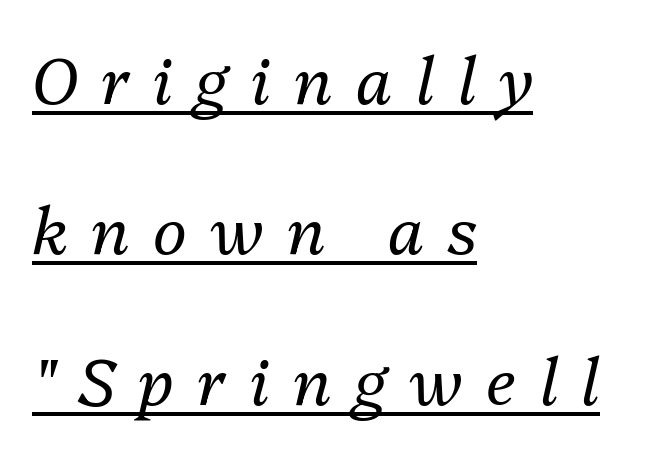
Summary of weight: not heavy and not bold. The passage shown stacks its lines with a broad gap. These lines were composed using italics. Check the space under the baseline: a stroke is drawn there.
